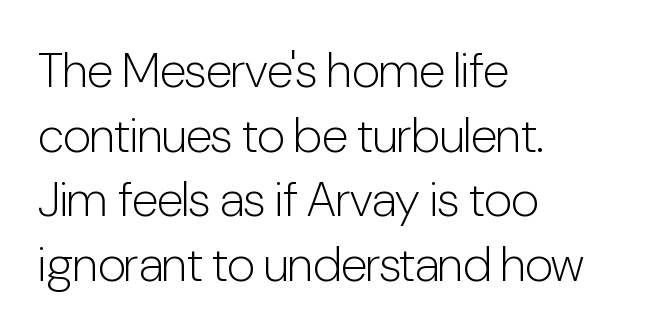
{"serif": "no", "italic": "no", "bold": "no", "weight": "light", "width": "condensed", "stroke_contrast": "low", "x_height": "medium", "monospaced": "no", "underline": "no", "align": "left", "line_spacing": "normal", "line_spacing_ratio": 1.32, "letter_spacing": "normal", "letter_spacing_em": 0.0, "glyph_px": 49}
